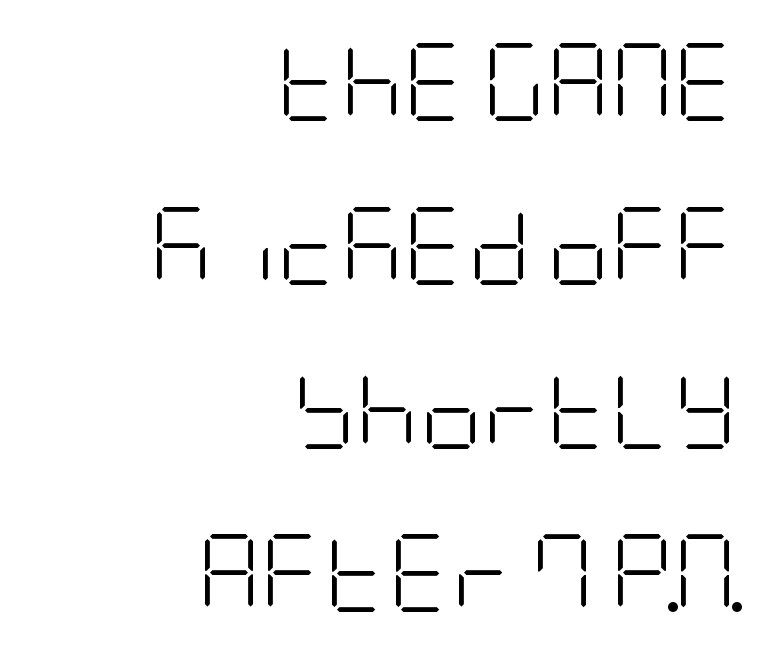
Q: Is the text bold? A: No.
Q: Is the text italic (slanted)? A: No, it is upright.
Q: Is the typeface a serif or a sans-serif typeface? A: Sans-serif.
Q: Is the text underlined? A: No.
Q: How is the paragraph aligned? A: Right-aligned.
Q: Is the spacing between letters normal or unusually wide? A: Normal.
Q: Is the spacing between lines tight, normal or loose? A: Loose.
Q: Width (condensed, normal, or wide)? A: Condensed.
Q: Stroke contrast? A: Low.
Q: x-height? A: Large.
